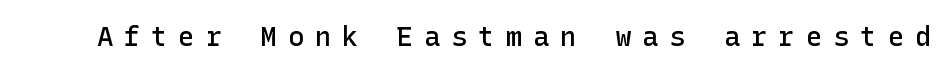
The image shows 27 px text type, upright; set unusually wide letter spacing (+0.41 em), not underlined.
